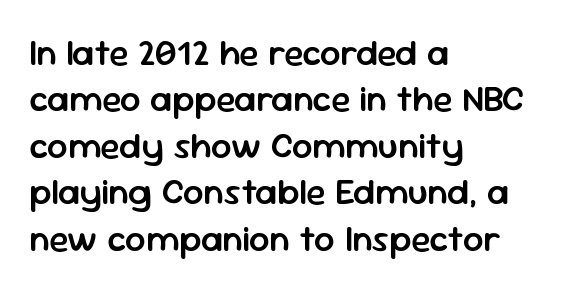
Classification — sans serif. These lines keep a tight, regular rhythm from letter to letter. The leading is moderate, giving the passage an even texture. Is there any slant? The stems are plumb.
